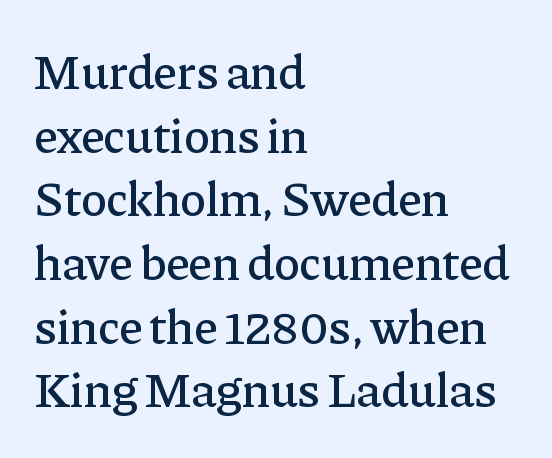
The space between consecutive lines is moderate. Default kerning and tracking; the words read as compact shapes. Lines of text with bare space underneath. This sample has the flowing, uneven cadence of proportional lettering. Leftover space on each line is placed entirely after the last word.
